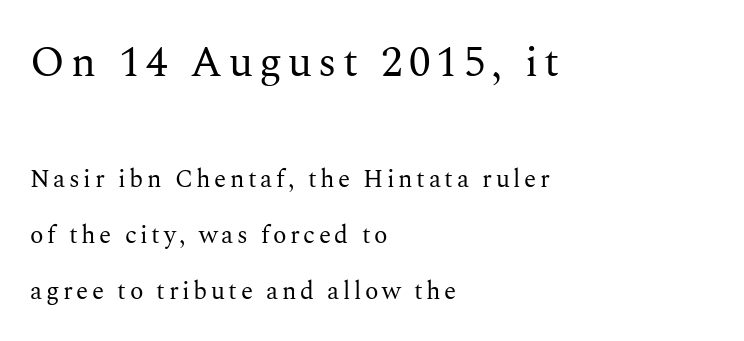
{"serif": "yes", "italic": "no", "bold": "no", "weight": "regular", "width": "normal", "stroke_contrast": "medium", "x_height": "medium", "monospaced": "no", "underline": "no", "align": "left", "line_spacing": "loose", "line_spacing_ratio": 2.23, "larger_block": "first", "size_ratio": 1.72, "glyph_px": 43}
